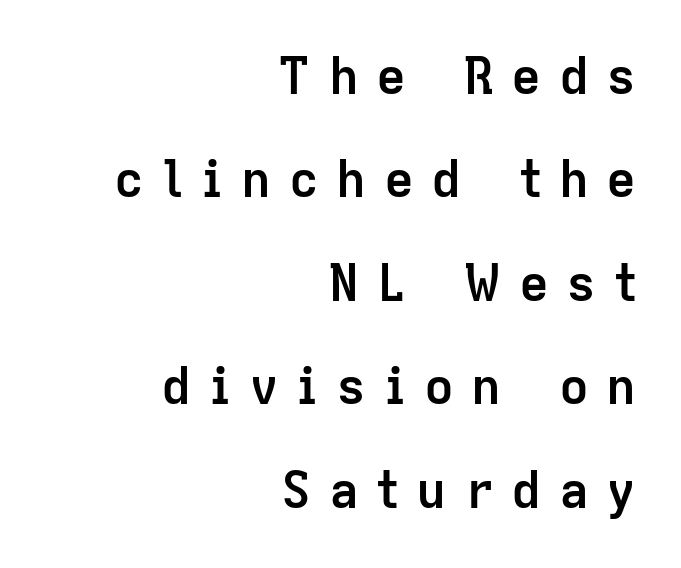
{"serif": "no", "italic": "no", "bold": "yes", "weight": "semibold", "width": "normal", "stroke_contrast": "low", "x_height": "medium", "monospaced": "no", "underline": "no", "align": "right", "line_spacing": "loose", "line_spacing_ratio": 2.07, "letter_spacing": "wide", "letter_spacing_em": 0.35, "glyph_px": 50}
